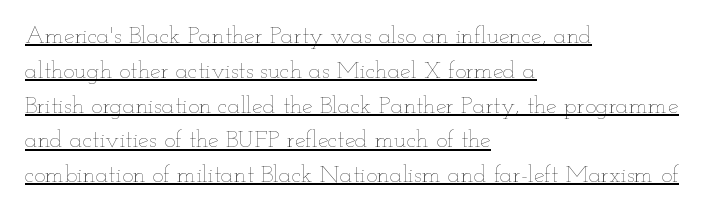
{"italic": "no", "bold": "no", "underline": "yes", "align": "left", "line_spacing": "normal", "line_spacing_ratio": 1.45, "letter_spacing": "normal", "letter_spacing_em": 0.0, "glyph_px": 24}
